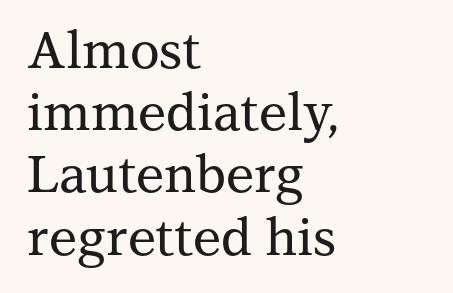
This rendering leaves character spacing at its baseline value. If you drew a ruler down the left edge, every line would touch it. A typesetter would mark this as roman, not italic. Lines of text with bare space underneath. The passage shown is typeset with a serif family. Do the characters align in a grid? No, the font is proportional.
